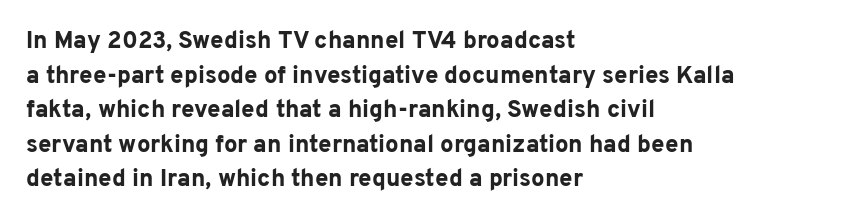
Q: Is the text bold? A: Yes.
Q: Is the text italic (slanted)? A: No, it is upright.
Q: Is the text underlined? A: No.
Q: How is the paragraph aligned? A: Left-aligned.
Q: Is the spacing between letters normal or unusually wide? A: Normal.
Q: Is the spacing between lines tight, normal or loose? A: Normal.
